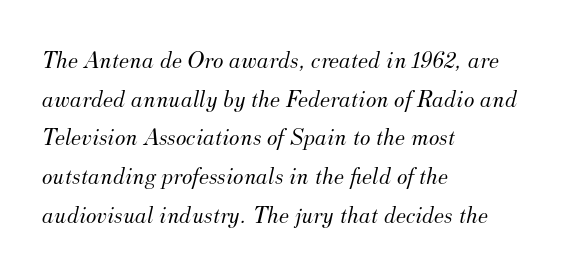
The image shows 25 px text type, italic (leaning right); set left-aligned, normal line spacing (1.55x), normal letter spacing, not underlined.
